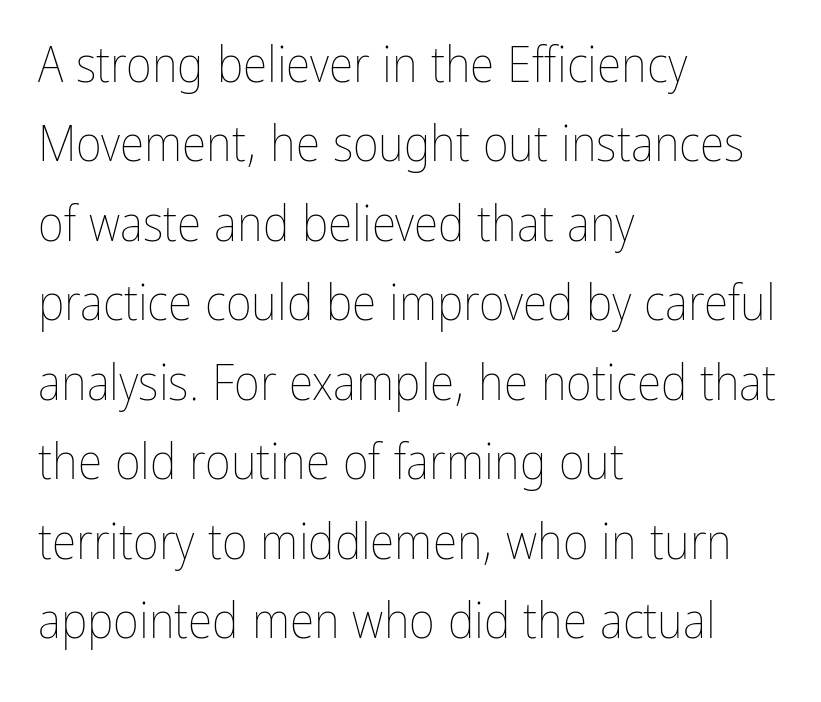
{"italic": "no", "bold": "no", "weight": "thin", "width": "condensed", "stroke_contrast": "low", "x_height": "medium", "monospaced": "no", "underline": "no", "align": "left", "line_spacing": "normal", "line_spacing_ratio": 1.59, "letter_spacing": "normal", "letter_spacing_em": 0.0, "glyph_px": 50}
